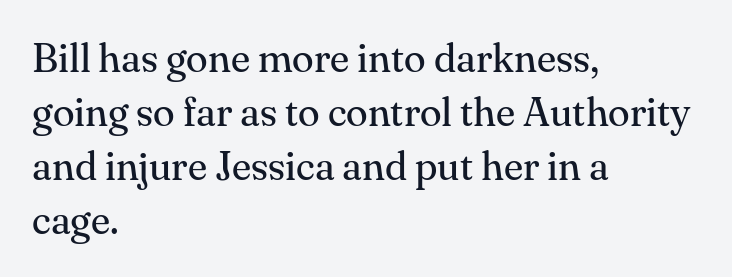
Q: Is the text bold? A: No.
Q: Is the text italic (slanted)? A: No, it is upright.
Q: Is the typeface a serif or a sans-serif typeface? A: Serif.
Q: Is the text underlined? A: No.
Q: How is the paragraph aligned? A: Left-aligned.
Q: Is the spacing between letters normal or unusually wide? A: Normal.
Q: Is the spacing between lines tight, normal or loose? A: Normal.
Q: Width (condensed, normal, or wide)? A: Normal.
Q: Stroke contrast? A: Medium.
Q: x-height? A: Small.
Q: Monospaced? A: No.
